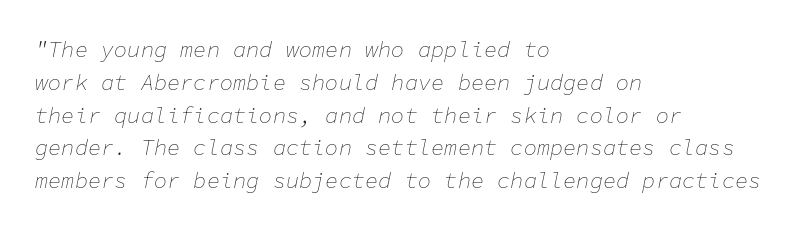
{"italic": "yes", "lean": "right", "slant_degrees": 11, "bold": "no", "underline": "no", "align": "left", "line_spacing": "normal", "line_spacing_ratio": 1.49, "letter_spacing": "normal", "letter_spacing_em": 0.0, "glyph_px": 22}
